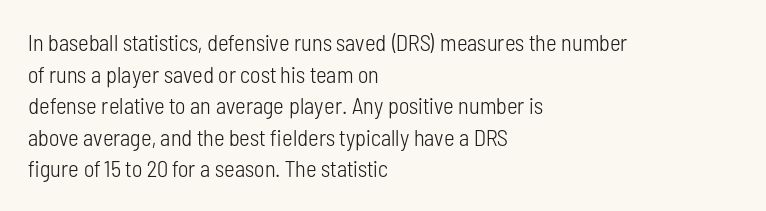
The image shows 23 px text type, upright; set left-aligned, normal line spacing (1.37x), normal letter spacing, not underlined.
